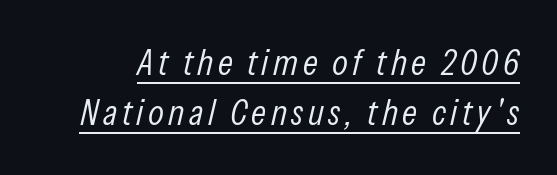
The image shows 37 px light, condensed type, italic (leaning right); set normal line spacing (1.36x), underlined; low stroke contrast and a medium x-height.
